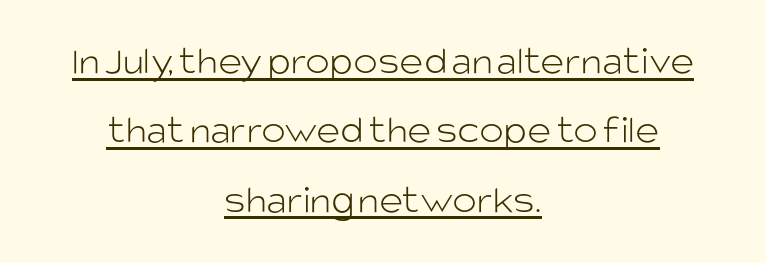
{"serif": "no", "italic": "no", "bold": "no", "weight": "light", "width": "normal", "stroke_contrast": "low", "x_height": "large", "monospaced": "no", "underline": "yes", "align": "center", "line_spacing": "normal", "line_spacing_ratio": 1.69, "letter_spacing": "normal", "letter_spacing_em": 0.0, "glyph_px": 41}
